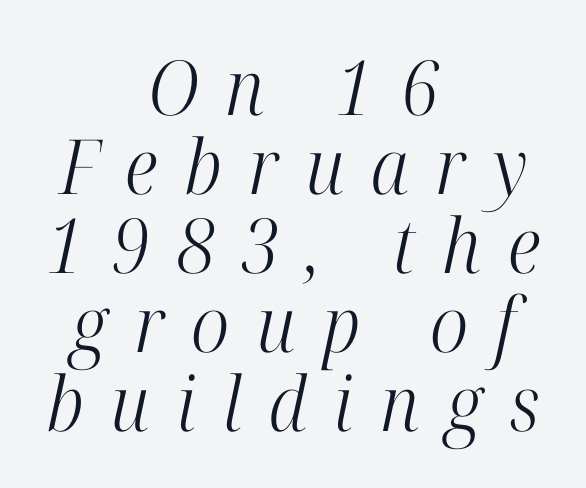
The image shows 76 px light, condensed serif type, italic (leaning right); set centered, tight line spacing (1.04x), unusually wide letter spacing (+0.35 em), not underlined; high stroke contrast and a medium x-height.
